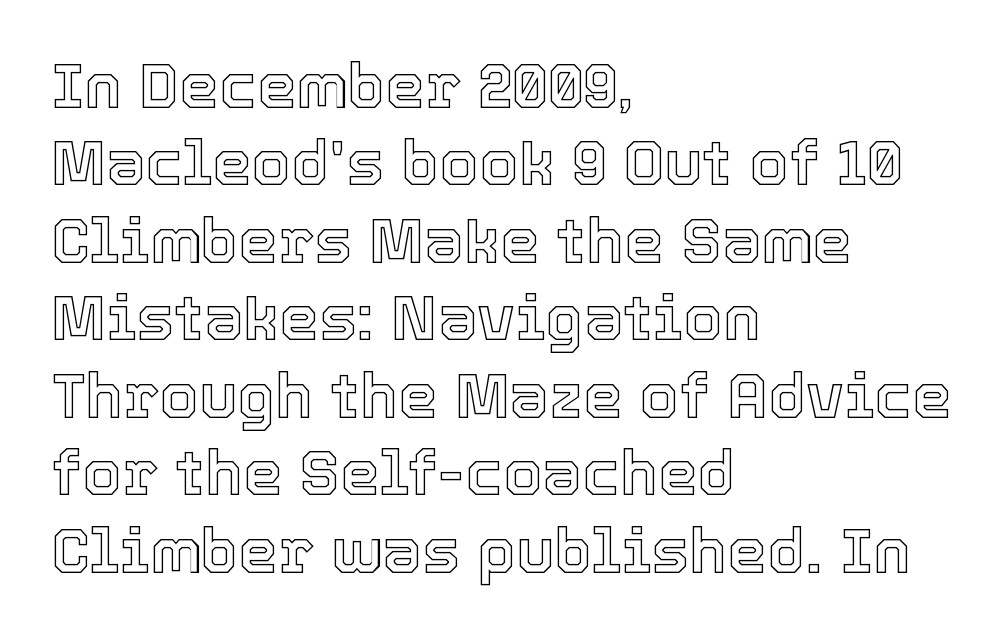
The image shows 63 px text type, upright; set left-aligned, line spacing 1.23x, normal letter spacing, not underlined; a medium x-height.
